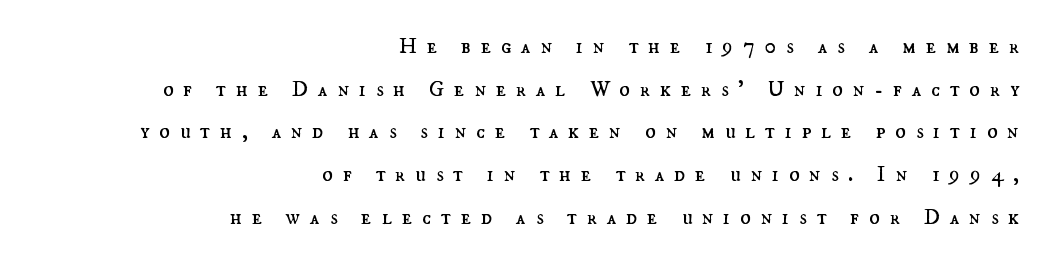
Q: Is the text bold? A: No.
Q: Is the text italic (slanted)? A: No, it is upright.
Q: Is the text underlined? A: No.
Q: How is the paragraph aligned? A: Right-aligned.
Q: Is the spacing between letters normal or unusually wide? A: Unusually wide.
Q: Is the spacing between lines tight, normal or loose? A: Loose.
